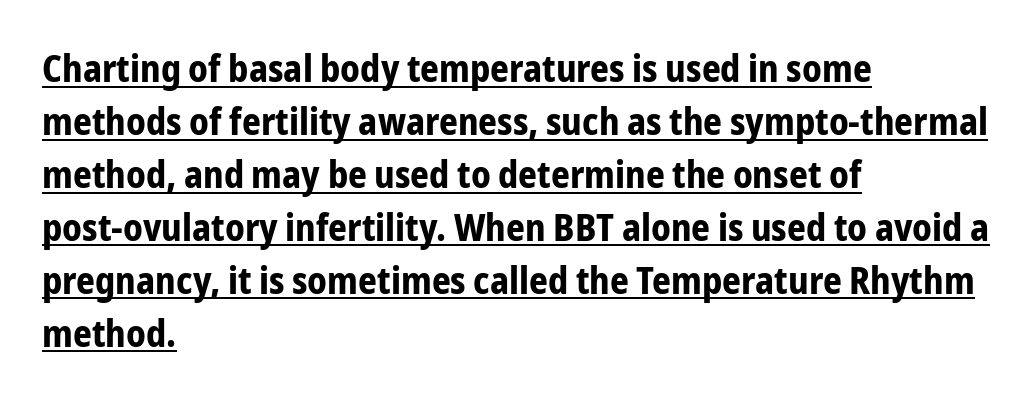
In terms of letterspacing, this is plain default setting. The passage shown is typed in a proportional face where columns would drift. Compared with a centered layout, this one pins lines to the left instead. Each new line begins a customary step beneath the previous one. The letters carry no serifs — their stems end cleanly without finishing strokes.
